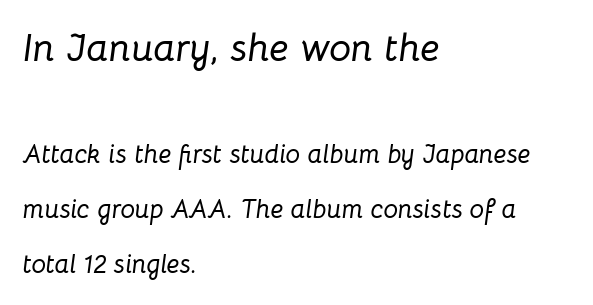
Does the bottom block carry the larger type? No, the top block does. Leading is clearly above the norm, producing a sparse column. The typesetter chose a ragged-right arrangement here. Is this a fixed-width face? No — the glyphs have proportional, varying widths. Each row of text sits above clean, open space.
